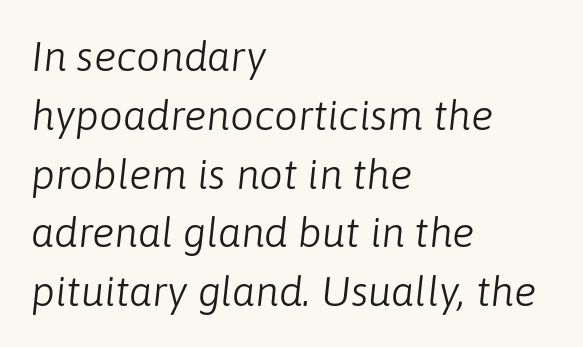
This is oblique type, the kind used for emphasis or titles. The passage shown is not bold in any degree. The specimen omits any rule beneath the text block's lines. Standard letterfit; no display-style spreading of the glyphs. In CSS terms this would be text-align: left.
